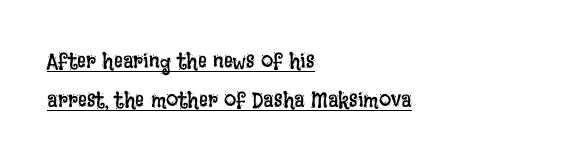
Underlined type. What stands out about the letter spacing? Nothing — it is the standard amount. Does the lettering tilt? It doesn't — this is upright. These glyphs show unthickened strokes, regular width or finer.
